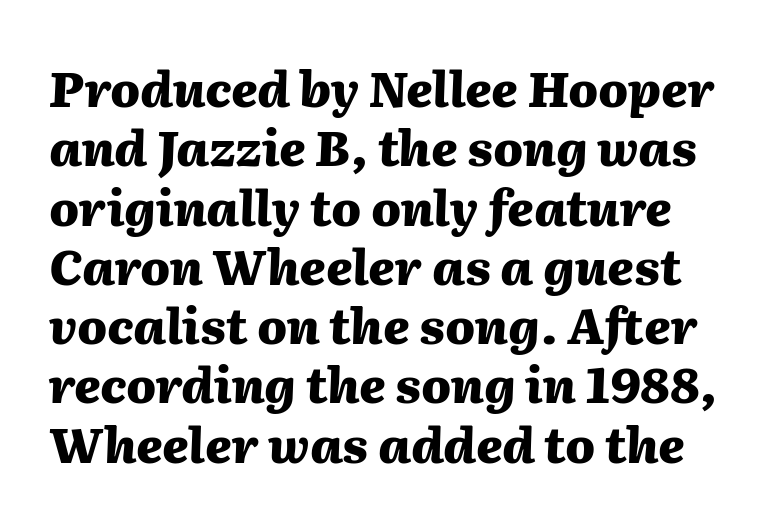
The image shows 49 px heavy type, italic (leaning right); set line spacing 1.21x, normal letter spacing, not underlined; medium stroke contrast and a medium x-height.
